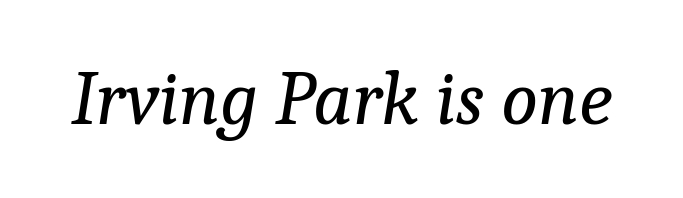
You could not count columns in this text — the font is proportionally spaced. Lines of text with bare space underneath. The lettering tilts uniformly, giving the passage an italic look. The face looks like a standard text weight, possibly lighter. This sample uses plain, unmodified letter spacing.
